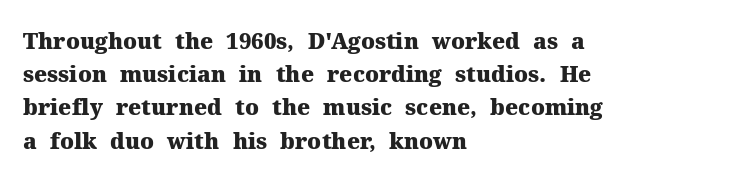
{"italic": "no", "bold": "yes", "underline": "no", "align": "left", "line_spacing": "normal", "line_spacing_ratio": 1.51, "letter_spacing": "normal", "letter_spacing_em": 0.0, "glyph_px": 22}
